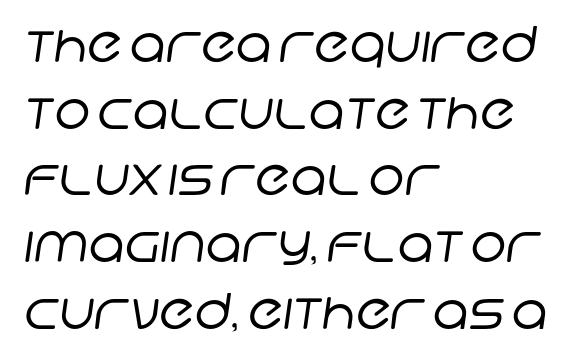
Q: Is the text bold? A: No.
Q: Is the typeface a serif or a sans-serif typeface? A: Sans-serif.
Q: Is the text underlined? A: No.
Q: How is the paragraph aligned? A: Left-aligned.
Q: Is the spacing between letters normal or unusually wide? A: Normal.
Q: Is the spacing between lines tight, normal or loose? A: Normal.
Q: Width (condensed, normal, or wide)? A: Normal.
Q: Stroke contrast? A: Low.
Q: x-height? A: Large.
Q: Monospaced? A: No.
